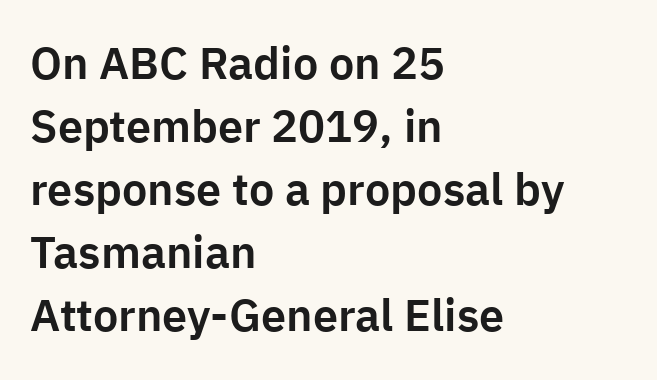
The area under the type is left untouched. This sample has the flowing, uneven cadence of proportional lettering. Observe the absence of serifs on each vertical stroke in this sample. The lettering stays uniformly vertical, giving the passage a roman look. The block of text has a typical density, with ordinary space between rows.
